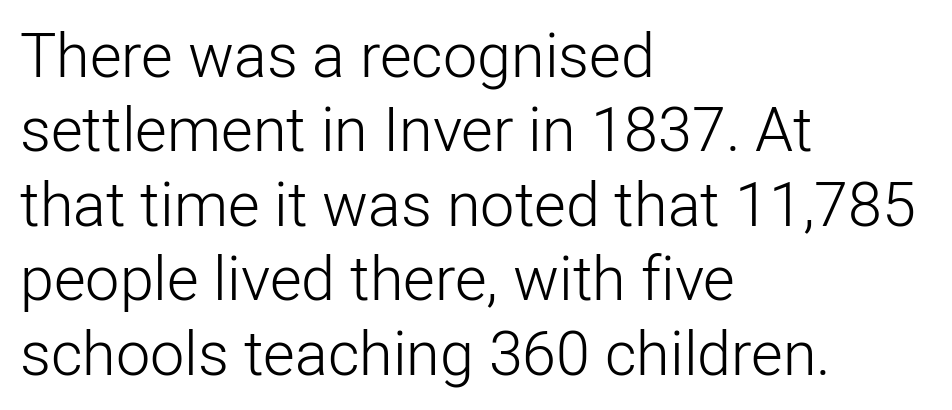
The image shows 61 px light sans-serif type, upright; set left-aligned, line spacing 1.22x, normal letter spacing, not underlined; low stroke contrast and a medium x-height.
